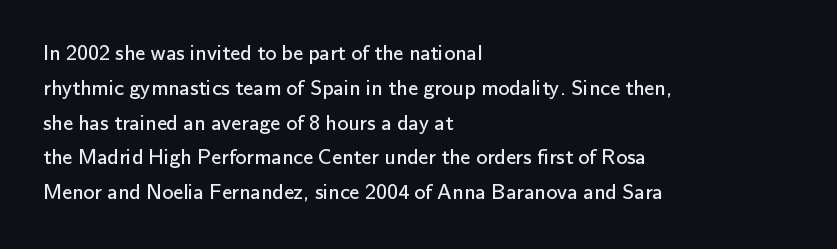
{"italic": "no", "bold": "no", "underline": "no", "align": "left", "line_spacing": "normal", "line_spacing_ratio": 1.58, "letter_spacing": "normal", "letter_spacing_em": 0.0, "glyph_px": 22}
